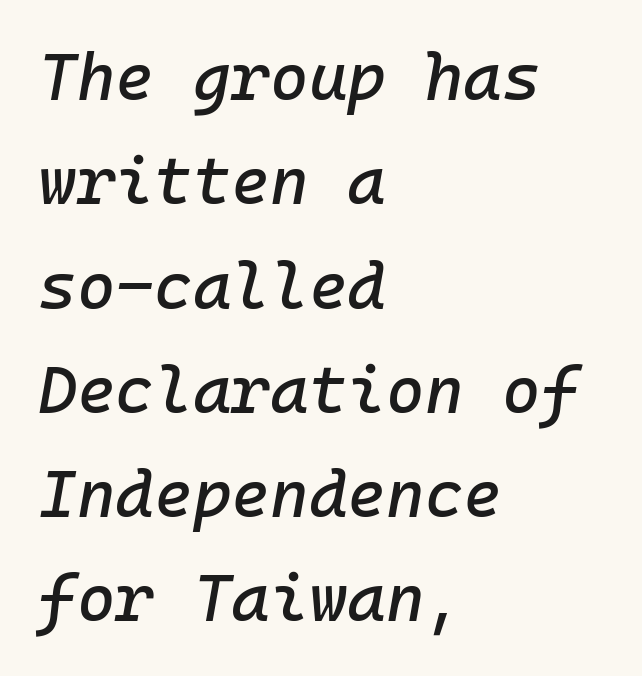
Q: Is the text italic (slanted)? A: Yes, it leans right by about 10 degrees.
Q: Is the text underlined? A: No.
Q: How is the paragraph aligned? A: Left-aligned.
Q: Is the spacing between letters normal or unusually wide? A: Normal.
Q: Is the spacing between lines tight, normal or loose? A: Normal.
Q: Width (condensed, normal, or wide)? A: Normal.
Q: Stroke contrast? A: Low.
Q: x-height? A: Medium.
Q: Monospaced? A: Yes.
